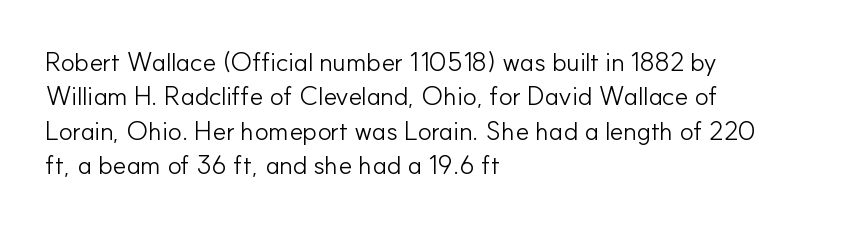
{"italic": "no", "bold": "no", "underline": "no", "align": "left", "line_spacing": "normal", "line_spacing_ratio": 1.32, "letter_spacing": "normal", "letter_spacing_em": 0.0, "glyph_px": 26}
